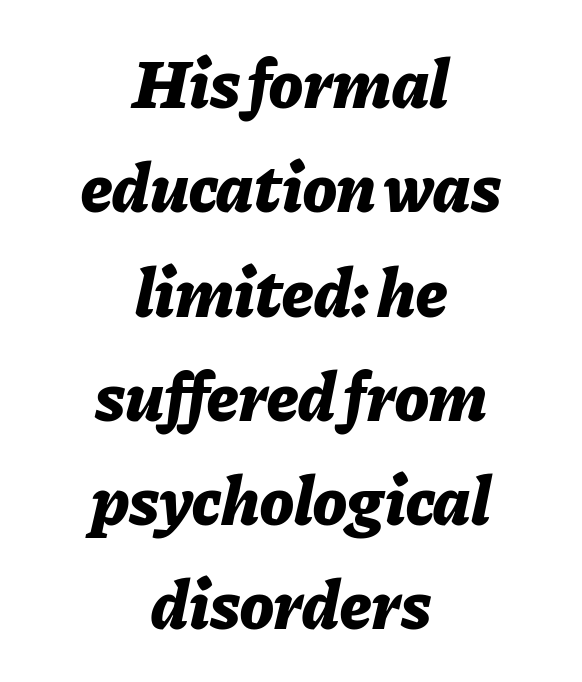
The image shows 70 px bold type, italic (leaning right); set centered, normal line spacing (1.49x), normal letter spacing, not underlined; low stroke contrast and a medium x-height.
